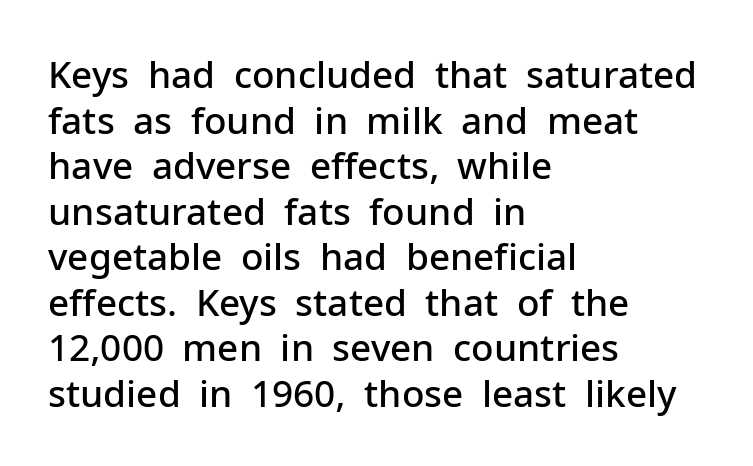
{"serif": "no", "italic": "no", "bold": "semi", "weight": "semibold", "width": "normal", "stroke_contrast": "low", "x_height": "medium", "monospaced": "no", "underline": "no", "align": "left", "line_spacing_ratio": 1.23, "letter_spacing": "normal", "letter_spacing_em": 0.0, "glyph_px": 37}
